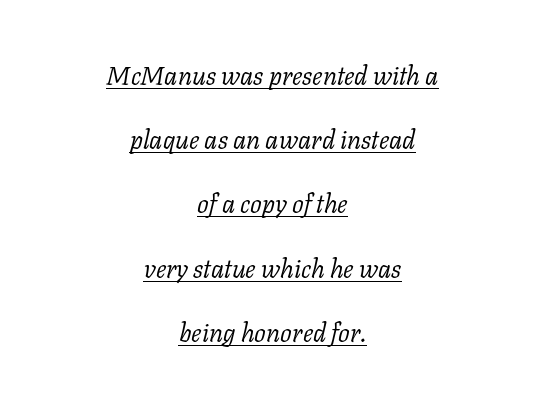
{"italic": "yes", "lean": "right", "slant_degrees": 11, "bold": "no", "underline": "yes", "align": "center", "line_spacing": "loose", "line_spacing_ratio": 2.47, "letter_spacing": "normal", "letter_spacing_em": 0.0, "glyph_px": 26}
